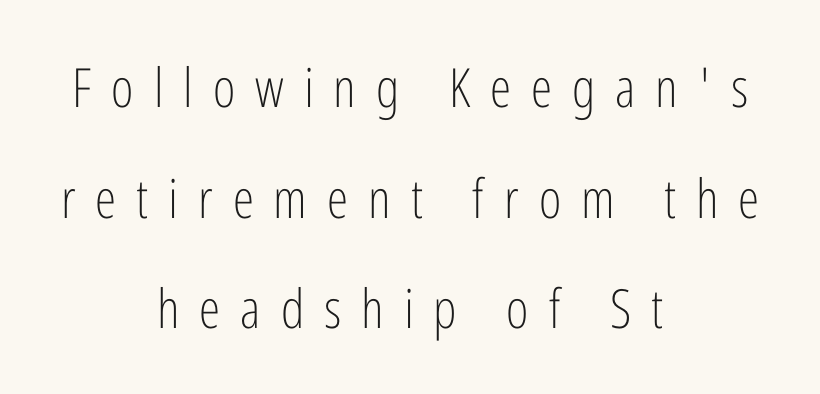
Q: Is the text bold? A: No.
Q: Is the text italic (slanted)? A: No, it is upright.
Q: Is the typeface a serif or a sans-serif typeface? A: Sans-serif.
Q: Is the text underlined? A: No.
Q: How is the paragraph aligned? A: Centered.
Q: Is the spacing between letters normal or unusually wide? A: Unusually wide.
Q: Is the spacing between lines tight, normal or loose? A: Loose.
Q: Width (condensed, normal, or wide)? A: Condensed.
Q: Stroke contrast? A: Low.
Q: x-height? A: Medium.
Q: Monospaced? A: No.
